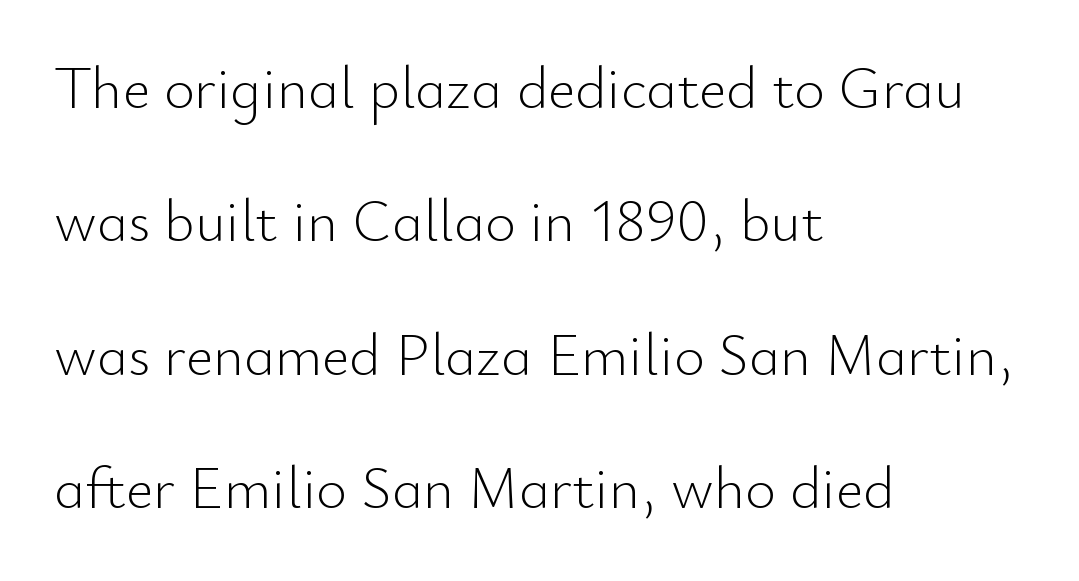
The image shows 59 px light sans-serif type, upright; set left-aligned, loose line spacing (2.26x), normal letter spacing, not underlined; low stroke contrast and a small x-height.
